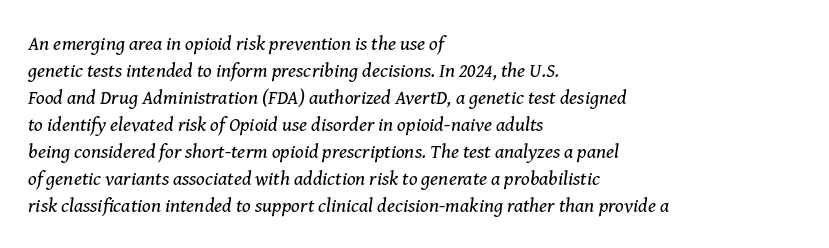
Each word holds together tightly as a unit, with standard inter-letter gaps. The strokes are not fattened; the text isn't bold. Casual observation: everything's shoved over to the left. Baseline-to-baseline distance is the conventional proportion of letter height. Honestly, there is no underline to notice here at all. The text carries the slant typical of an italic or oblique font.
